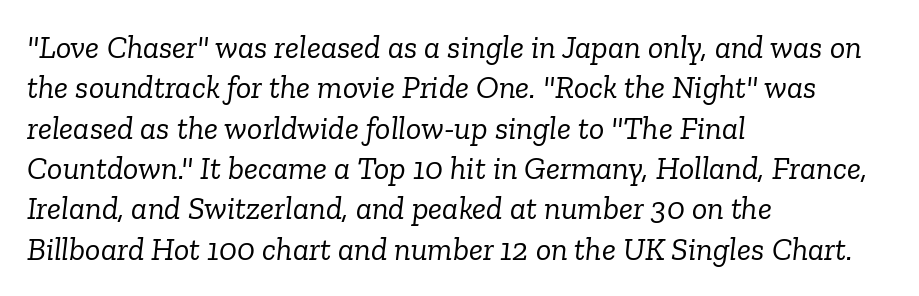
Check the space under the baseline: it is left empty. The text block is weighted toward the left margin, trailing off unevenly rightward. This is oblique type, the kind used for emphasis or titles. Compared with typical paragraphs, the rows here are spaced about the same. There is no visible air inserted between adjacent glyphs. Stroke terminals: seriffed.
